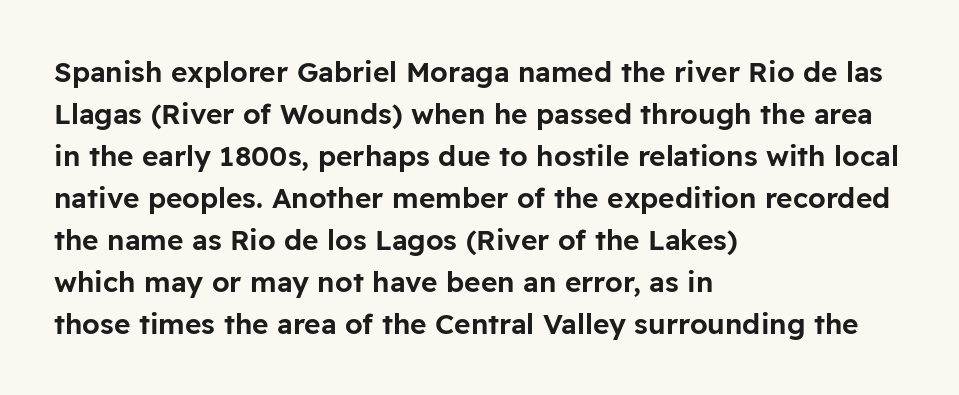
This is sans-serif lettering, the kind often seen on screens and signage. Summary of vertical rhythm: regular, with standard interline spacing. Note the varied advance widths — an 'i' is clearly narrower than an 'm'. Students, note that the glyphs here touch the page at normal intervals. No italicization has been applied; the sample stays upright.
